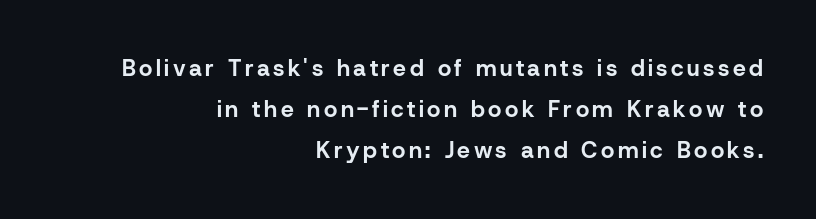
The image shows 23 px bold type, upright; set right-aligned, line spacing 1.79x, not underlined.
